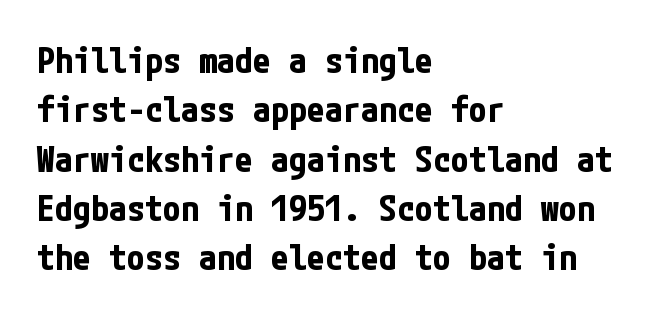
The image shows 36 px bold, condensed sans-serif type, upright; set left-aligned, normal line spacing (1.37x), normal letter spacing, not underlined; low stroke contrast and a medium x-height.
